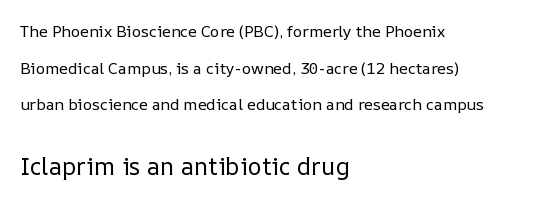
{"italic": "no", "bold": "no", "underline": "no", "align": "left", "line_spacing": "loose", "line_spacing_ratio": 2.29, "letter_spacing": "normal", "letter_spacing_em": 0.0, "larger_block": "second", "size_ratio": 1.5, "glyph_px": 24}
